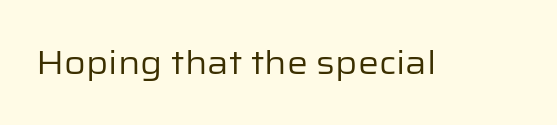
Q: Is the text bold? A: No.
Q: Is the text italic (slanted)? A: No, it is upright.
Q: Is the typeface a serif or a sans-serif typeface? A: Sans-serif.
Q: Is the text underlined? A: No.
Q: Is the spacing between letters normal or unusually wide? A: Normal.
Q: Width (condensed, normal, or wide)? A: Normal.
Q: Stroke contrast? A: Low.
Q: x-height? A: Medium.
Q: Monospaced? A: No.
